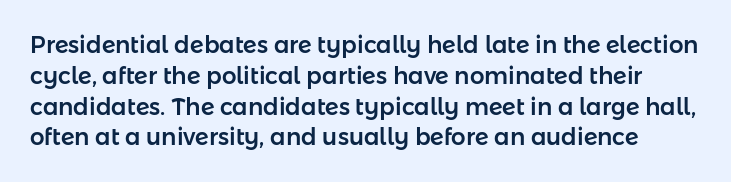
Characters follow at the spacing the type designer built in. These lines were composed using upright roman letters. Underlining? Definitely not there. Line spacing here is normal.
